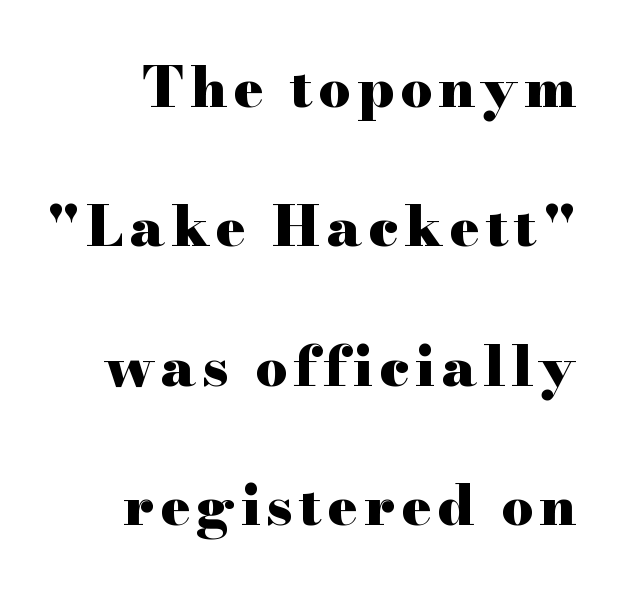
Q: Is the text bold? A: Yes.
Q: Is the text italic (slanted)? A: No, it is upright.
Q: Is the typeface a serif or a sans-serif typeface? A: Serif.
Q: Is the text underlined? A: No.
Q: Is the spacing between lines tight, normal or loose? A: Loose.
Q: Width (condensed, normal, or wide)? A: Wide.
Q: Stroke contrast? A: High.
Q: x-height? A: Small.
Q: Monospaced? A: No.
